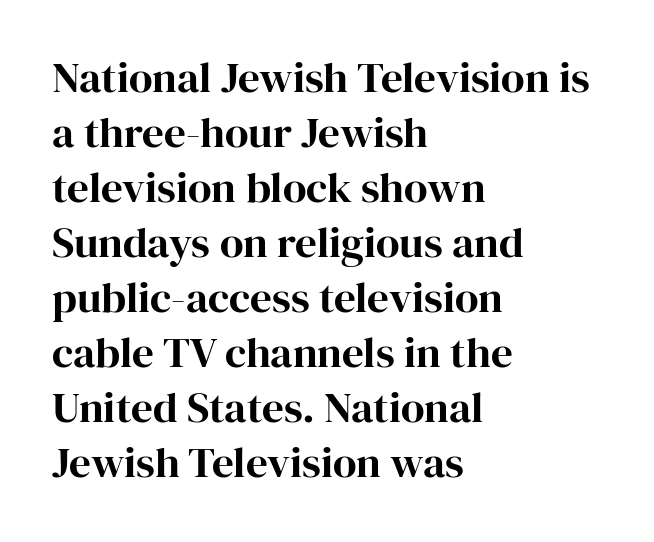
Q: Is the text italic (slanted)? A: No, it is upright.
Q: Is the typeface a serif or a sans-serif typeface? A: Serif.
Q: Is the text underlined? A: No.
Q: How is the paragraph aligned? A: Left-aligned.
Q: Is the spacing between letters normal or unusually wide? A: Normal.
Q: Is the spacing between lines tight, normal or loose? A: Normal.
Q: Width (condensed, normal, or wide)? A: Normal.
Q: Stroke contrast? A: High.
Q: x-height? A: Medium.
Q: Monospaced? A: No.
